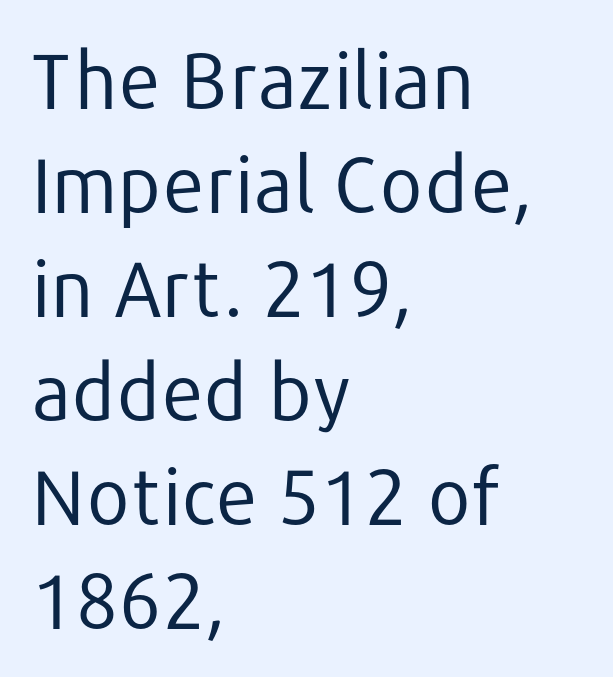
Looks like regular typesetting: each glyph gets only the width it needs. Stroke thickness stays within the range of a standard reading face or lighter. The face used here is a sans, in the tradition of grotesques and geometrics. Layout note: lines flush left. Letter spacing: default.
